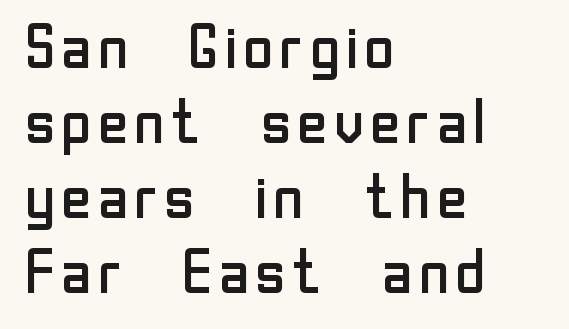
The image shows 62 px regular-weight sans-serif type, upright; set left-aligned, line spacing 1.21x, normal letter spacing, not underlined; low stroke contrast and a medium x-height.
